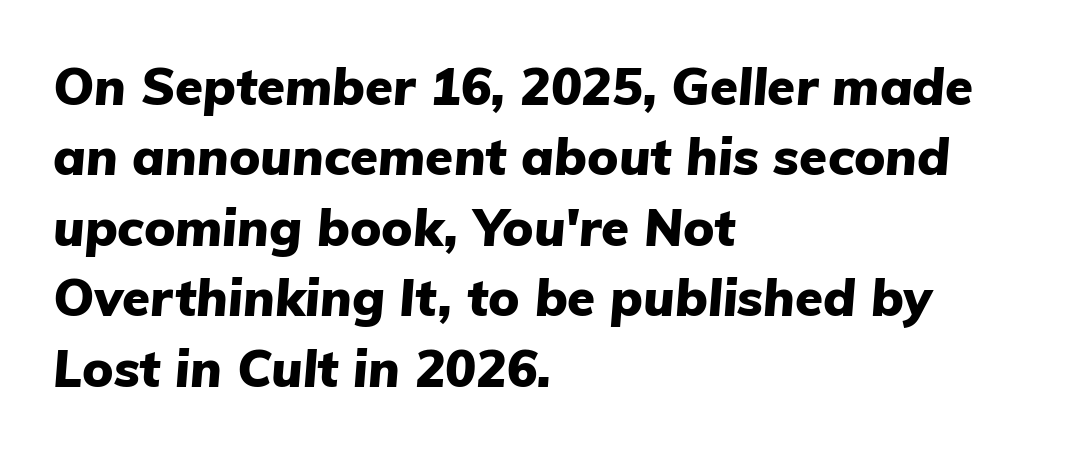
{"italic": "yes", "lean": "right", "slant_degrees": 5, "bold": "yes", "weight": "heavy", "width": "normal", "stroke_contrast": "low", "x_height": "medium", "monospaced": "no", "underline": "no", "align": "left", "line_spacing": "normal", "line_spacing_ratio": 1.38, "letter_spacing": "normal", "letter_spacing_em": 0.0, "glyph_px": 51}
